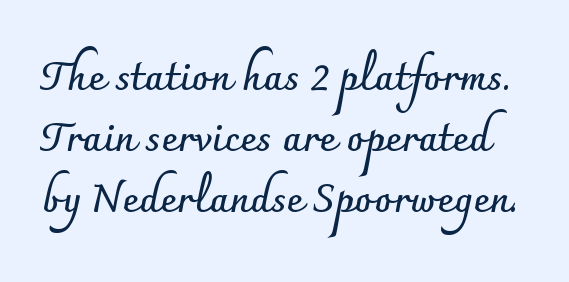
The image shows 40 px semibold sans-serif type; set normal line spacing (1.52x), normal letter spacing, not underlined; low stroke contrast and a small x-height.
